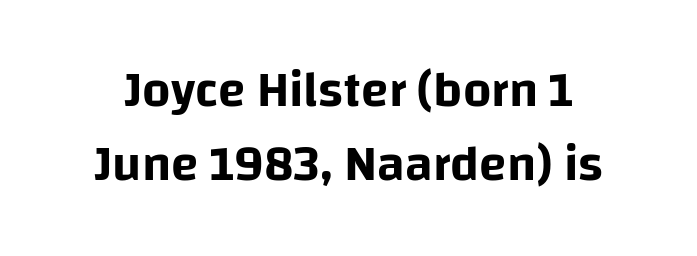
The image shows 50 px sans-serif type, upright; set centered, normal line spacing (1.49x), normal letter spacing, not underlined; low stroke contrast and a large x-height.
